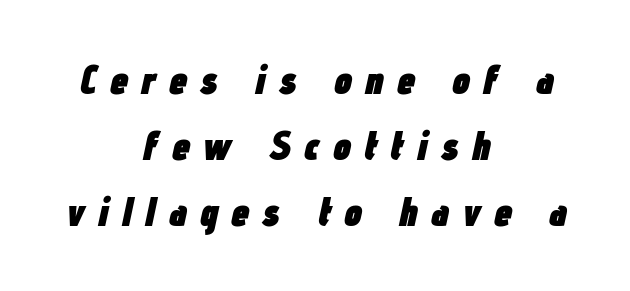
Between one letter and the next there's a generous, obvious gap. The leading is moderate, giving the passage an even texture. The passage shown is typed in a proportional face where columns would drift. Is the block centered? Yes — each line is placed symmetrically about the middle.
